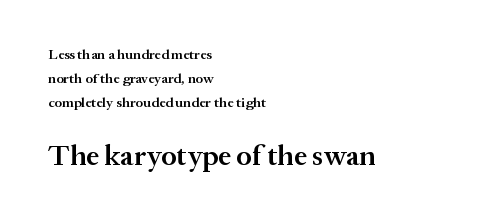
The image shows 29 px semibold serif type, upright; set left-aligned, line spacing 1.71x, normal letter spacing, not underlined; the second (bottom) block is 2.07x larger; medium stroke contrast and a medium x-height.
